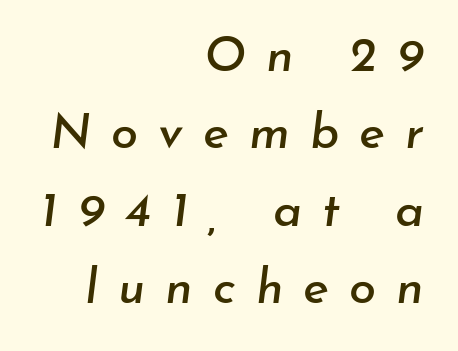
The image shows 49 px text type, italic (leaning right); set right-aligned, normal line spacing (1.58x), unusually wide letter spacing (+0.41 em), not underlined; low stroke contrast and a small x-height.
